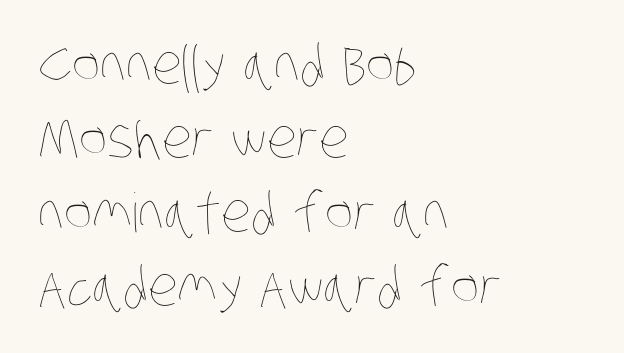
Do the characters align in a grid? No, the font is proportional. The setting favours the left margin, as ordinary paragraphs usually do. A typesetter would call this zero additional tracking. What's the leading like? Ordinary, nothing unusual. Caption: face not bold, strokes unweighted.
